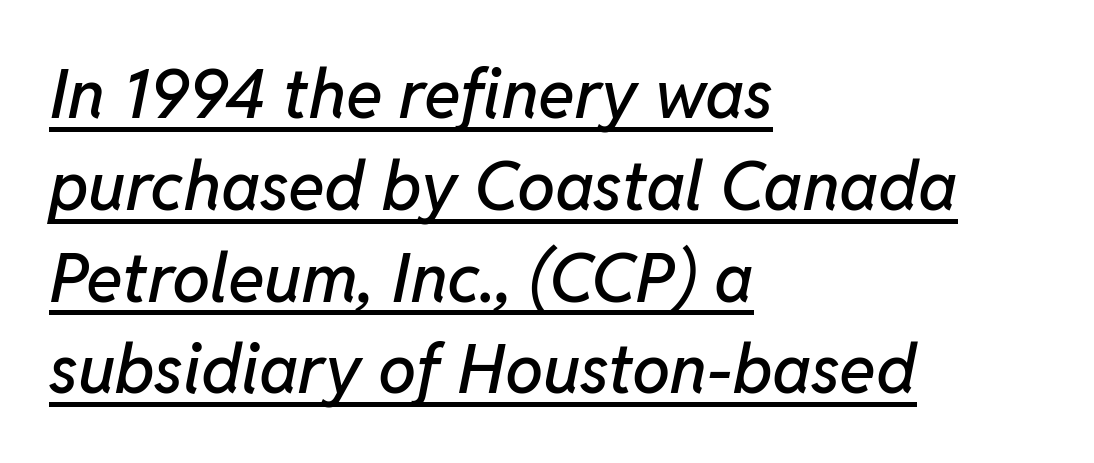
Q: Is the text italic (slanted)? A: Yes, it leans right by about 11 degrees.
Q: Is the text underlined? A: Yes.
Q: How is the paragraph aligned? A: Left-aligned.
Q: Is the spacing between letters normal or unusually wide? A: Normal.
Q: Is the spacing between lines tight, normal or loose? A: Normal.
Q: Width (condensed, normal, or wide)? A: Normal.
Q: Stroke contrast? A: Low.
Q: x-height? A: Medium.
Q: Monospaced? A: No.
